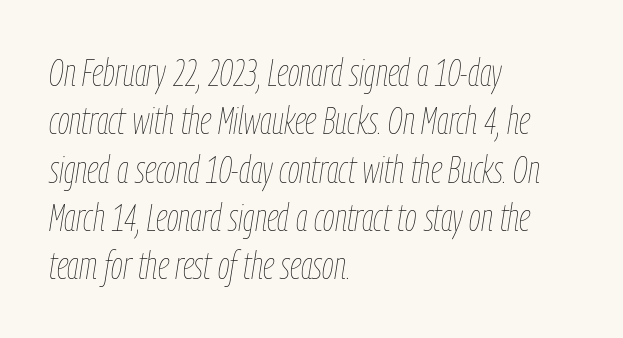
{"italic": "yes", "lean": "right", "slant_degrees": 9, "bold": "no", "weight": "thin", "width": "condensed", "stroke_contrast": "low", "x_height": "medium", "monospaced": "no", "underline": "no", "align": "left", "line_spacing": "normal", "line_spacing_ratio": 1.27, "letter_spacing": "normal", "letter_spacing_em": 0.0, "glyph_px": 38}
